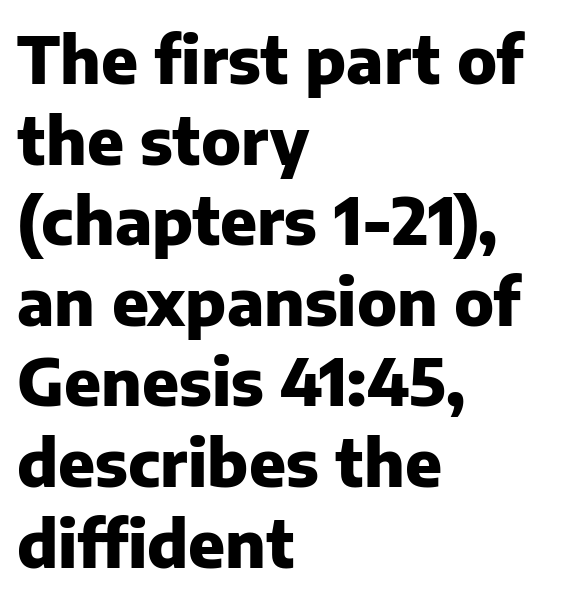
The image shows 65 px heavy sans-serif type, upright; set left-aligned, line spacing 1.24x, normal letter spacing, not underlined; low stroke contrast and a medium x-height.
